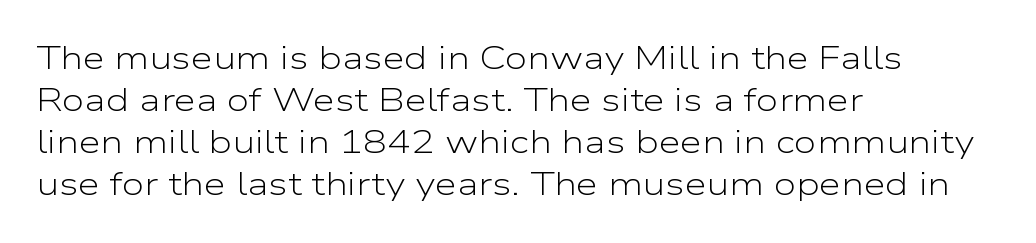
Q: Is the text bold? A: No.
Q: Is the text italic (slanted)? A: No, it is upright.
Q: Is the typeface a serif or a sans-serif typeface? A: Sans-serif.
Q: Is the text underlined? A: No.
Q: How is the paragraph aligned? A: Left-aligned.
Q: Is the spacing between letters normal or unusually wide? A: Normal.
Q: Is the spacing between lines tight, normal or loose? A: Normal.
Q: Width (condensed, normal, or wide)? A: Wide.
Q: Stroke contrast? A: Low.
Q: x-height? A: Medium.
Q: Monospaced? A: No.
